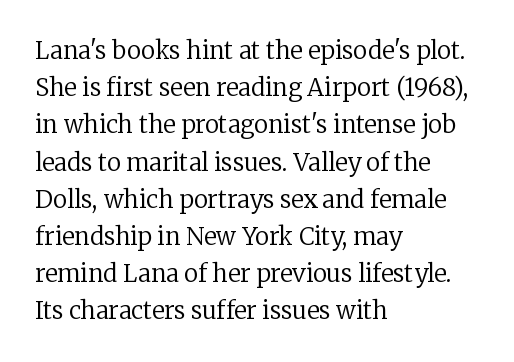
{"italic": "no", "bold": "no", "underline": "no", "align": "left", "line_spacing": "normal", "line_spacing_ratio": 1.55, "letter_spacing": "normal", "letter_spacing_em": 0.0, "glyph_px": 24}
